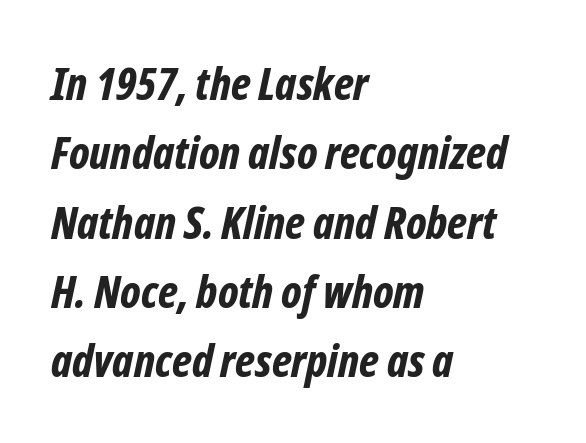
Q: Is the text bold? A: Yes.
Q: Is the text italic (slanted)? A: Yes, it leans right by about 12 degrees.
Q: Is the text underlined? A: No.
Q: How is the paragraph aligned? A: Left-aligned.
Q: Is the spacing between letters normal or unusually wide? A: Normal.
Q: Is the spacing between lines tight, normal or loose? A: Normal.
Q: Width (condensed, normal, or wide)? A: Condensed.
Q: Stroke contrast? A: Low.
Q: x-height? A: Medium.
Q: Monospaced? A: No.
